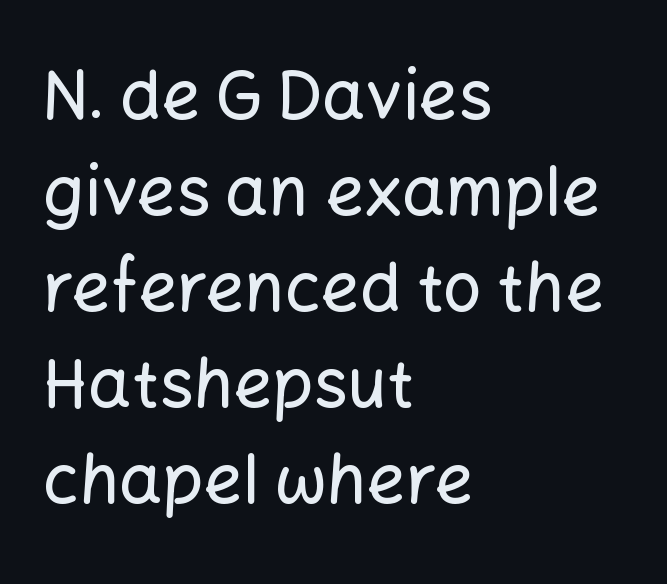
The image shows 68 px sans-serif type, upright; set left-aligned, normal line spacing (1.41x), normal letter spacing, not underlined; low stroke contrast and a medium x-height.
